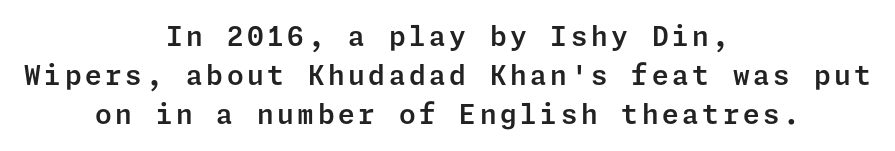
{"italic": "no", "underline": "no", "align": "center", "line_spacing": "normal", "line_spacing_ratio": 1.45, "glyph_px": 27}
